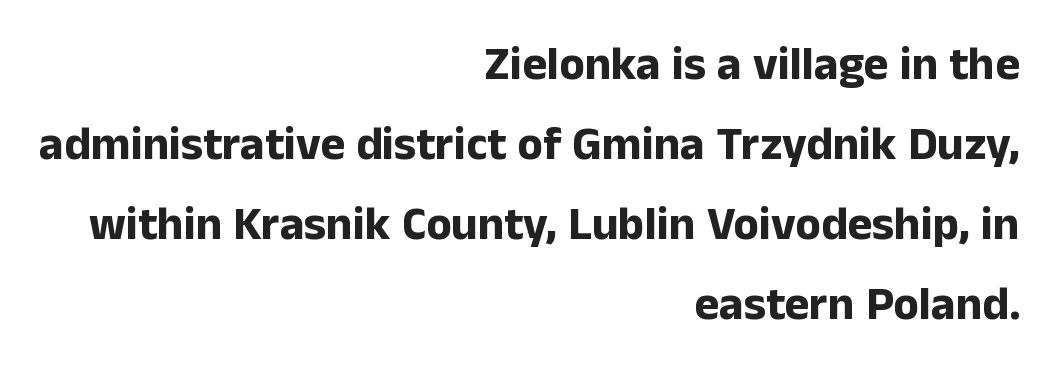
{"serif": "no", "italic": "no", "bold": "yes", "weight": "bold", "width": "normal", "stroke_contrast": "low", "x_height": "medium", "monospaced": "no", "underline": "no", "align": "right", "line_spacing": "normal", "line_spacing_ratio": 1.7, "letter_spacing": "normal", "letter_spacing_em": 0.0, "glyph_px": 47}
